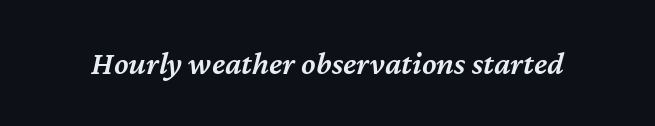
Q: Is the text bold? A: Semi-bold.
Q: Is the text italic (slanted)? A: Yes, it leans right by about 12 degrees.
Q: Is the text underlined? A: No.
Q: Is the spacing between letters normal or unusually wide? A: Normal.
Q: Width (condensed, normal, or wide)? A: Normal.
Q: Stroke contrast? A: Medium.
Q: x-height? A: Medium.
Q: Monospaced? A: No.
